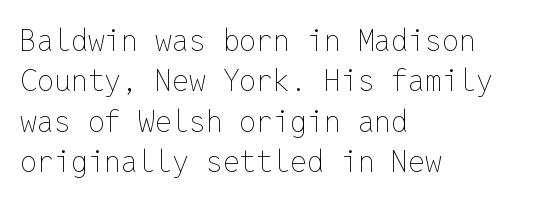
Weight: in the light-to-regular range. Each line starts at the same left margin while the right side varies. The tracking reads as untouched default to a designer's eye. Clear beneath every line of the passage. Every stem runs plumb, perpendicular to the baseline. This sample keeps an unexceptional amount of space between lines.
